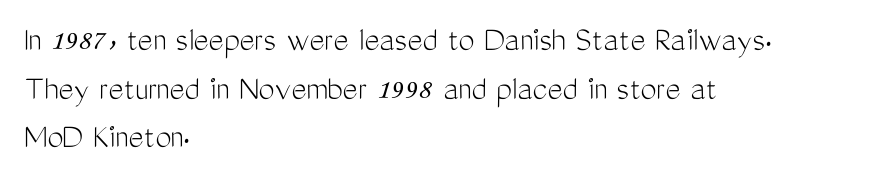
Is there much room between lines? A standard amount, neither cramped nor airy. Nope, not italic — everything's standing straight. Stroke terminals: plain, sans-serif. The face used here is proportionally spaced, like ordinary book or web type.
